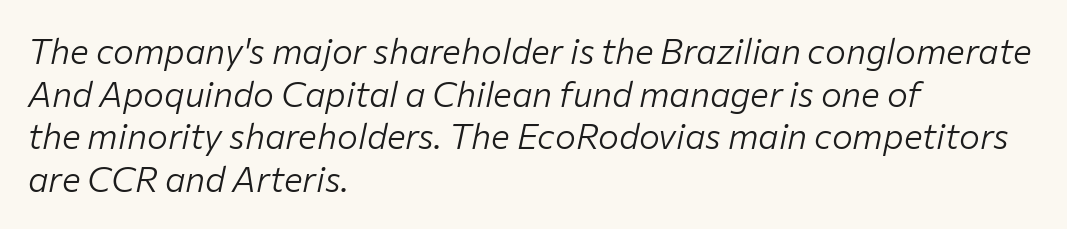
The image shows 35 px light type, italic (leaning right); set left-aligned, line spacing 1.22x, normal letter spacing, not underlined; low stroke contrast and a medium x-height.
